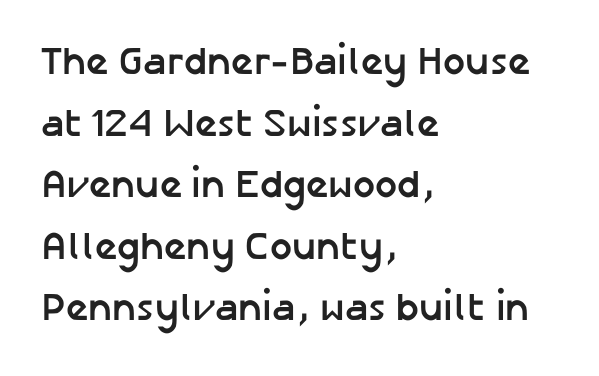
The image shows 39 px semibold sans-serif type, upright; set left-aligned, normal line spacing (1.58x), normal letter spacing, not underlined; low stroke contrast and a medium x-height.
